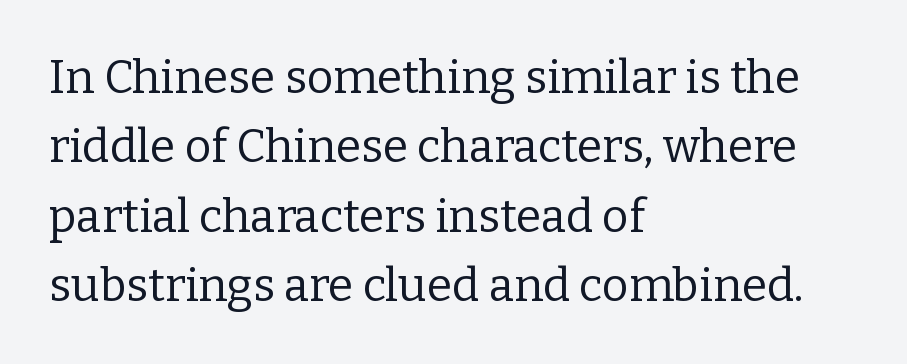
Q: Is the text bold? A: No.
Q: Is the text italic (slanted)? A: No, it is upright.
Q: Is the typeface a serif or a sans-serif typeface? A: Serif.
Q: Is the text underlined? A: No.
Q: How is the paragraph aligned? A: Left-aligned.
Q: Is the spacing between letters normal or unusually wide? A: Normal.
Q: Is the spacing between lines tight, normal or loose? A: Normal.
Q: Width (condensed, normal, or wide)? A: Normal.
Q: Stroke contrast? A: Low.
Q: x-height? A: Medium.
Q: Monospaced? A: No.
